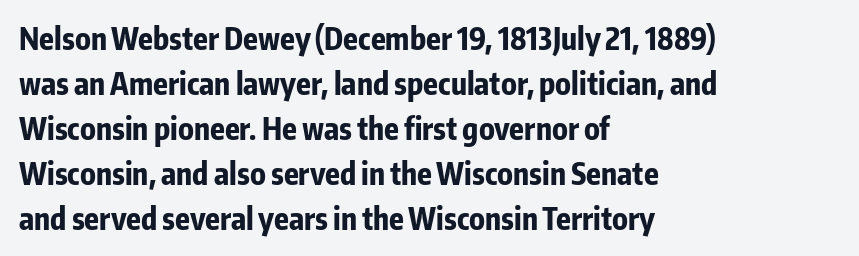
The image shows 30 px bold, condensed sans-serif type, upright; set left-aligned, normal line spacing (1.5x), normal letter spacing, not underlined; low stroke contrast and a medium x-height.
